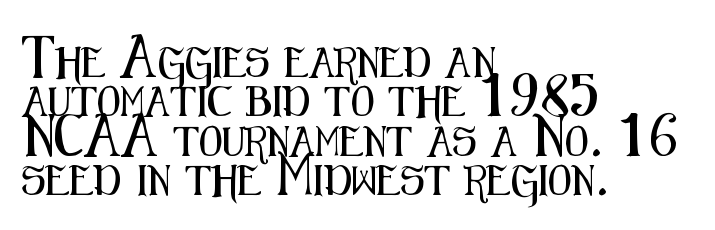
{"italic": "no", "width": "condensed", "stroke_contrast": "medium", "x_height": "medium", "monospaced": "no", "underline": "no", "align": "left", "line_spacing": "normal", "line_spacing_ratio": 1.31, "letter_spacing": "normal", "letter_spacing_em": 0.0, "glyph_px": 30}
